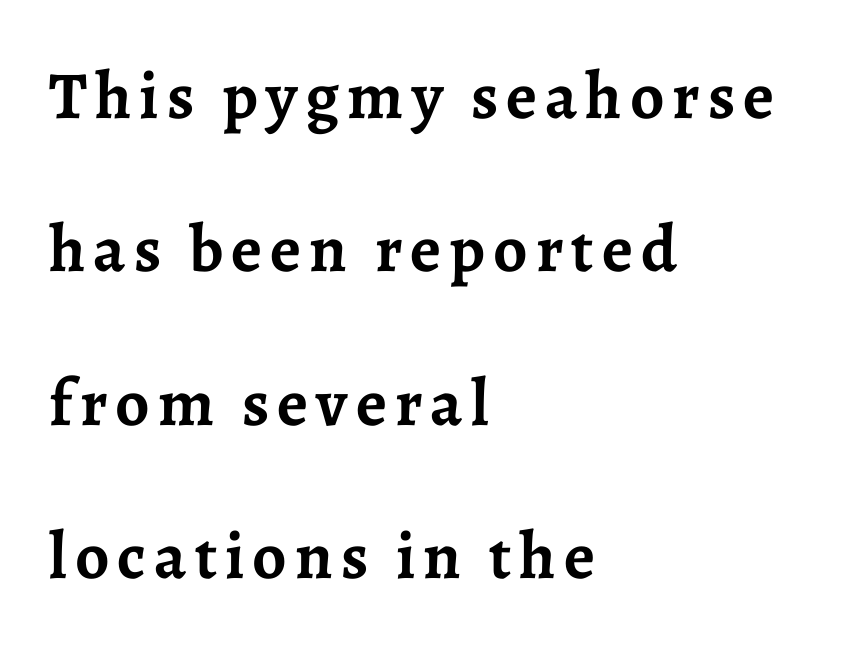
The image shows 67 px semibold serif type, upright; set left-aligned, loose line spacing (2.29x), not underlined; low stroke contrast and a medium x-height.
